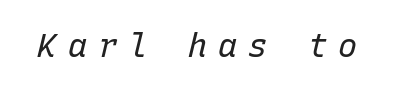
Q: Is the text bold? A: No.
Q: Is the text italic (slanted)? A: Yes, it leans right by about 15 degrees.
Q: Is the text underlined? A: No.
Q: Is the spacing between letters normal or unusually wide? A: Unusually wide.
Q: Width (condensed, normal, or wide)? A: Normal.
Q: Stroke contrast? A: Low.
Q: x-height? A: Medium.
Q: Monospaced? A: Yes.
